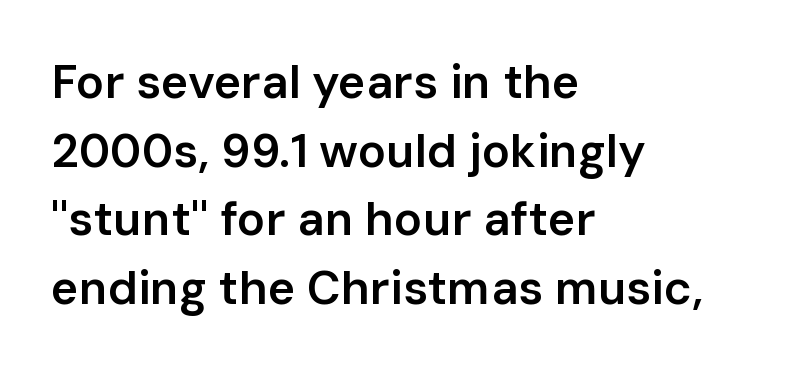
The image shows 47 px semibold sans-serif type, upright; set left-aligned, normal line spacing (1.46x), normal letter spacing, not underlined; low stroke contrast and a medium x-height.
